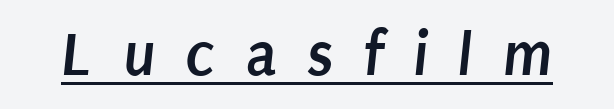
{"serif": "no", "bold": "yes", "weight": "semibold", "width": "condensed", "stroke_contrast": "low", "x_height": "large", "monospaced": "no", "underline": "yes", "letter_spacing": "wide", "letter_spacing_em": 0.46, "glyph_px": 64}
